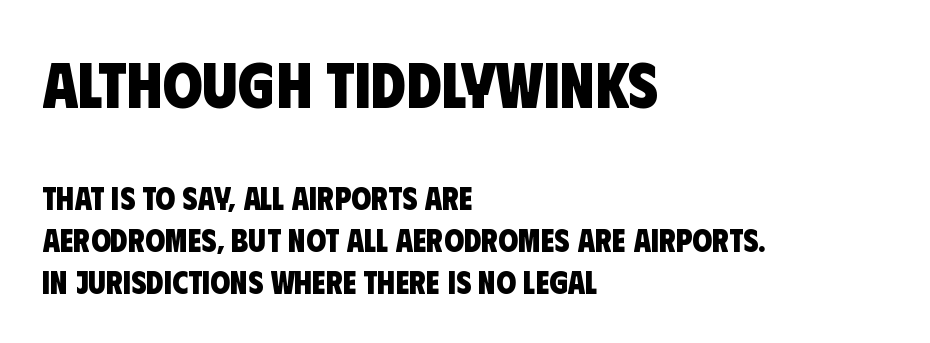
No word sits above an underline. Typesetter's note: full bold, strokes at maximum text heaviness. Each letter keeps its own natural width here, so spacing adapts to shape. Size contrast runs from large at the top to small at the bottom.
